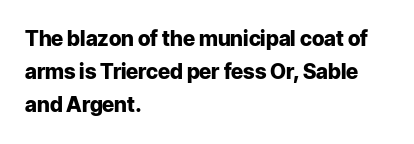
The image shows 21 px bold type, upright; set left-aligned, normal line spacing (1.58x), normal letter spacing, not underlined.
